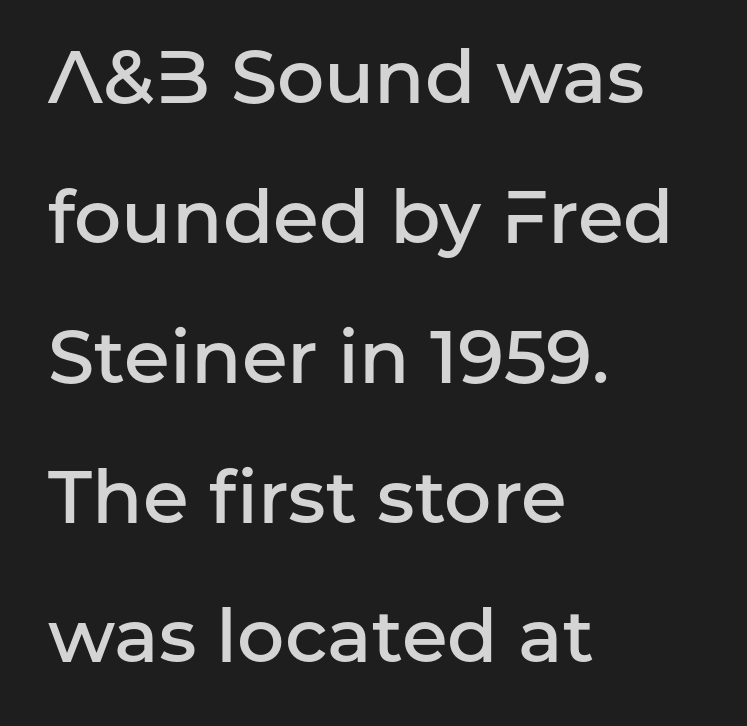
The image shows 74 px semibold sans-serif type, upright; set left-aligned, line spacing 1.89x, normal letter spacing, not underlined; low stroke contrast and a medium x-height.
